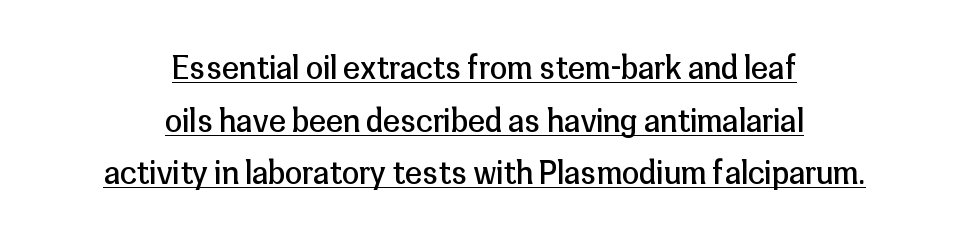
Q: Is the text bold? A: No.
Q: Is the text italic (slanted)? A: No, it is upright.
Q: Is the typeface a serif or a sans-serif typeface? A: Sans-serif.
Q: Is the text underlined? A: Yes.
Q: How is the paragraph aligned? A: Centered.
Q: Is the spacing between letters normal or unusually wide? A: Normal.
Q: Is the spacing between lines tight, normal or loose? A: Normal.
Q: Width (condensed, normal, or wide)? A: Normal.
Q: Stroke contrast? A: Low.
Q: x-height? A: Medium.
Q: Monospaced? A: No.
